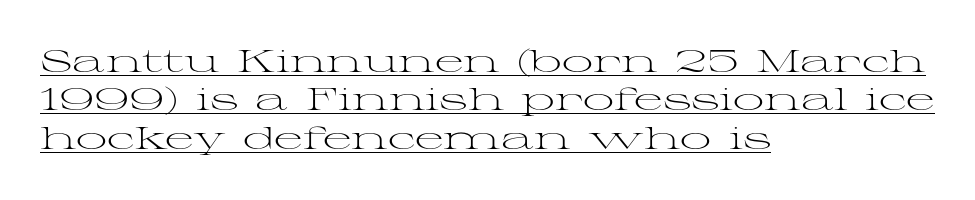
Q: Is the text bold? A: No.
Q: Is the text italic (slanted)? A: No, it is upright.
Q: Is the typeface a serif or a sans-serif typeface? A: Serif.
Q: Is the text underlined? A: Yes.
Q: How is the paragraph aligned? A: Left-aligned.
Q: Is the spacing between letters normal or unusually wide? A: Normal.
Q: Width (condensed, normal, or wide)? A: Wide.
Q: Stroke contrast? A: Medium.
Q: x-height? A: Medium.
Q: Monospaced? A: No.
